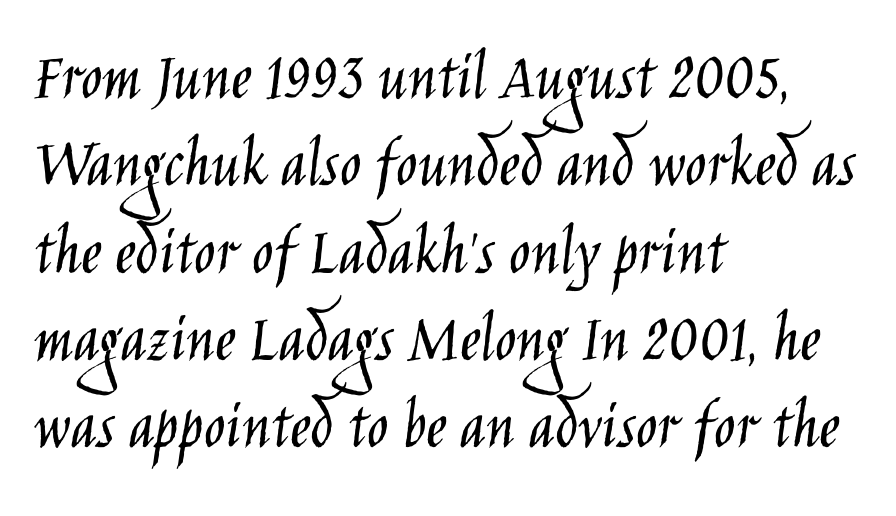
{"serif": "no", "bold": "no", "weight": "light", "width": "condensed", "stroke_contrast": "low", "x_height": "large", "monospaced": "no", "underline": "no", "align": "left", "line_spacing_ratio": 1.23, "letter_spacing": "normal", "letter_spacing_em": 0.0, "glyph_px": 71}
